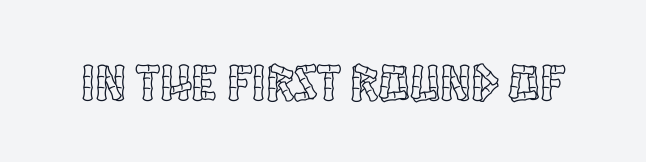
{"italic": "no", "width": "condensed", "x_height": "large", "monospaced": "no", "underline": "no", "letter_spacing": "normal", "letter_spacing_em": 0.0, "glyph_px": 52}
